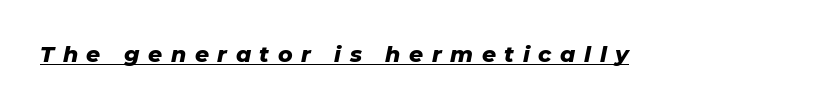
{"italic": "yes", "lean": "right", "slant_degrees": 11, "bold": "yes", "underline": "yes", "letter_spacing": "wide", "letter_spacing_em": 0.39, "glyph_px": 22}
